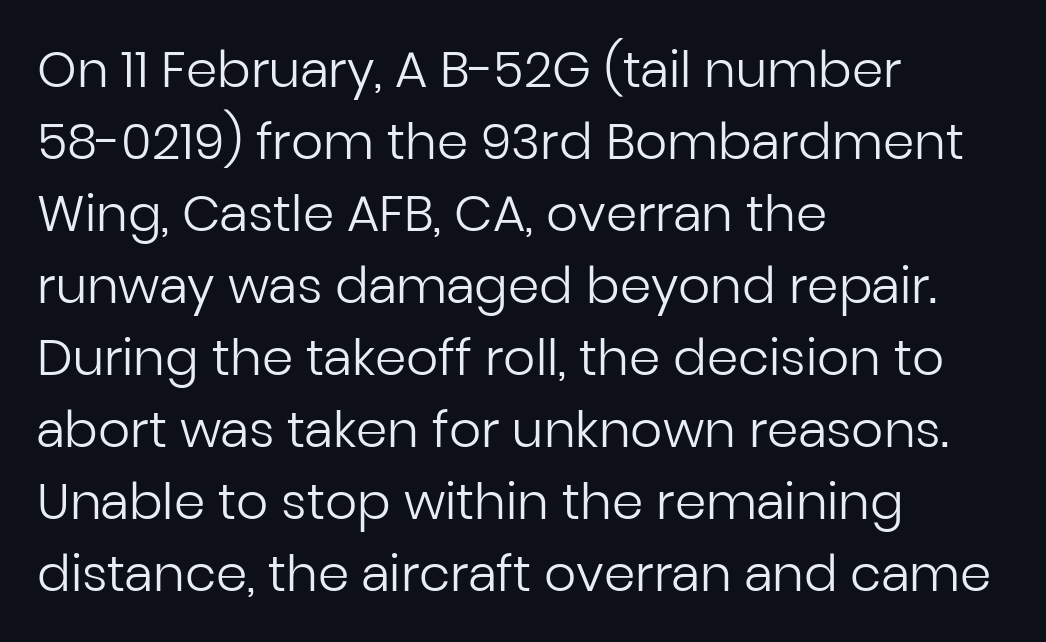
Q: Is the text bold? A: No.
Q: Is the text italic (slanted)? A: No, it is upright.
Q: Is the typeface a serif or a sans-serif typeface? A: Sans-serif.
Q: Is the text underlined? A: No.
Q: How is the paragraph aligned? A: Left-aligned.
Q: Is the spacing between letters normal or unusually wide? A: Normal.
Q: Is the spacing between lines tight, normal or loose? A: Normal.
Q: Width (condensed, normal, or wide)? A: Normal.
Q: Stroke contrast? A: Low.
Q: x-height? A: Medium.
Q: Monospaced? A: No.
